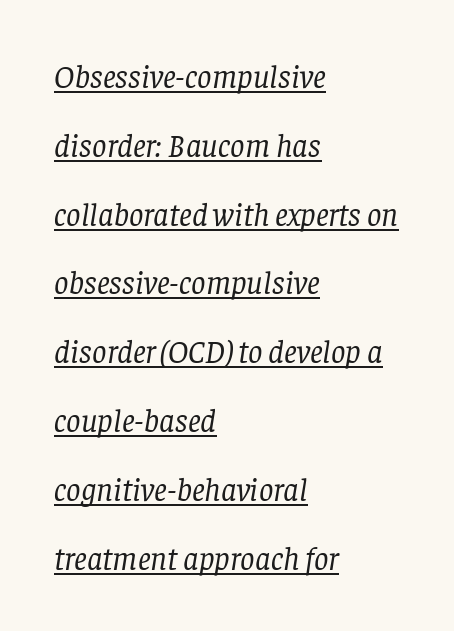
This sample is left-justified, so line endings fall wherever the words run out. What kind of face is this? One with serifs. Does the leading feel generous? Absolutely, it's lavish. The font is comparable to plain body text, perhaps lighter. The sample's only ornament is a line tracing under the words.
